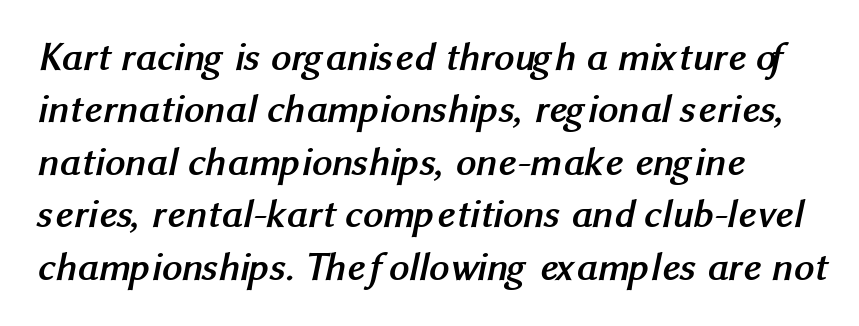
The image shows 40 px semibold sans-serif type; set left-aligned, normal line spacing (1.31x), normal letter spacing, not underlined; medium stroke contrast and a medium x-height.
